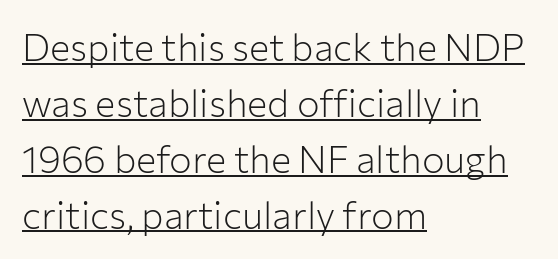
The image shows 38 px light sans-serif type, upright; set left-aligned, normal line spacing (1.47x), normal letter spacing, underlined; low stroke contrast and a medium x-height.
